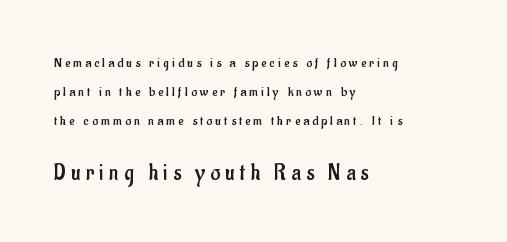
The image shows 23 px text type, upright; set left-aligned, loose line spacing (2.06x), unusually wide letter spacing (+0.23 em), not underlined; the second (bottom) block is 1.64x larger.
